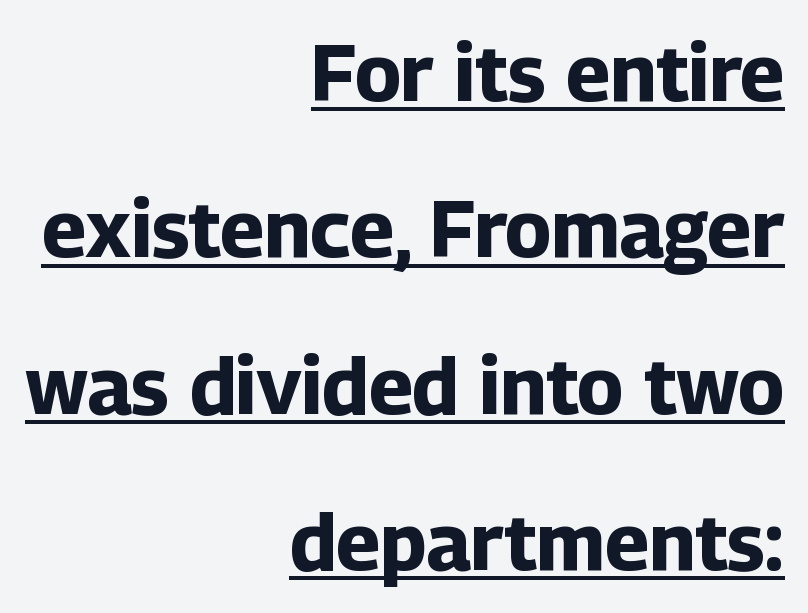
Casual observation: everything's shoved over to the right. Whoever set this chose breathing room over compactness in the vertical rhythm. Each letter's strokes conclude bluntly, with no projecting serifs. Notice how the stems are strictly vertical — no italics here. Standard letterfit; no display-style spreading of the glyphs. Varying glyph widths throughout — classic text-font behaviour.
